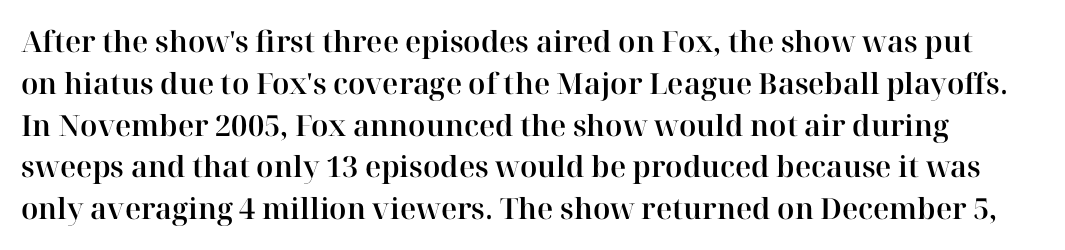
The image shows 29 px serif type, upright; set normal line spacing (1.44x), normal letter spacing, not underlined; high stroke contrast and a medium x-height.
